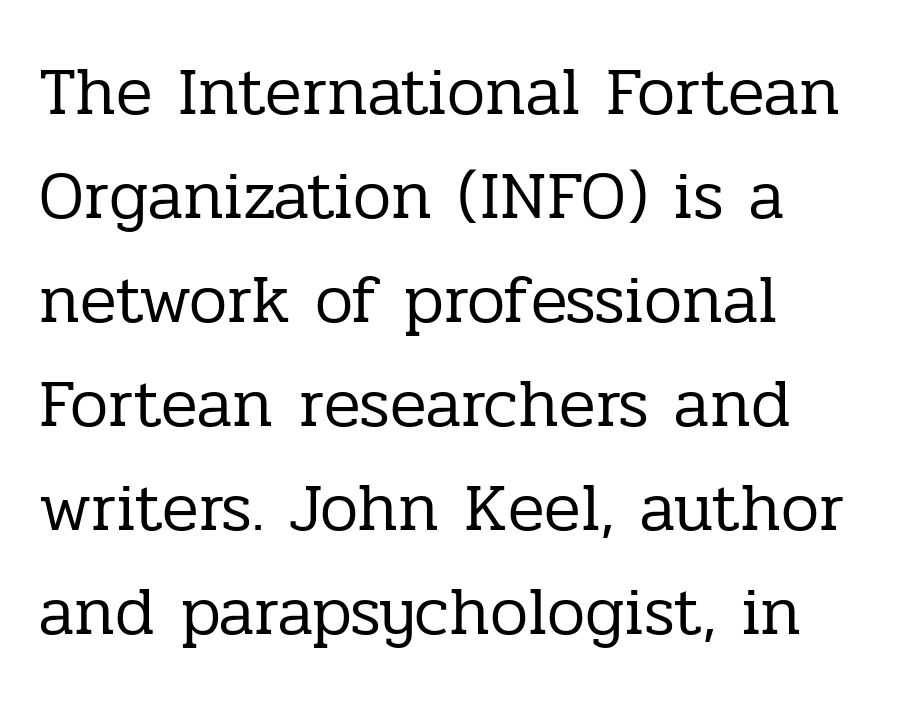
{"serif": "yes", "italic": "no", "bold": "no", "weight": "regular", "width": "normal", "stroke_contrast": "low", "x_height": "medium", "monospaced": "no", "underline": "no", "align": "left", "line_spacing": "normal", "line_spacing_ratio": 1.53, "letter_spacing": "normal", "letter_spacing_em": 0.0, "glyph_px": 68}
